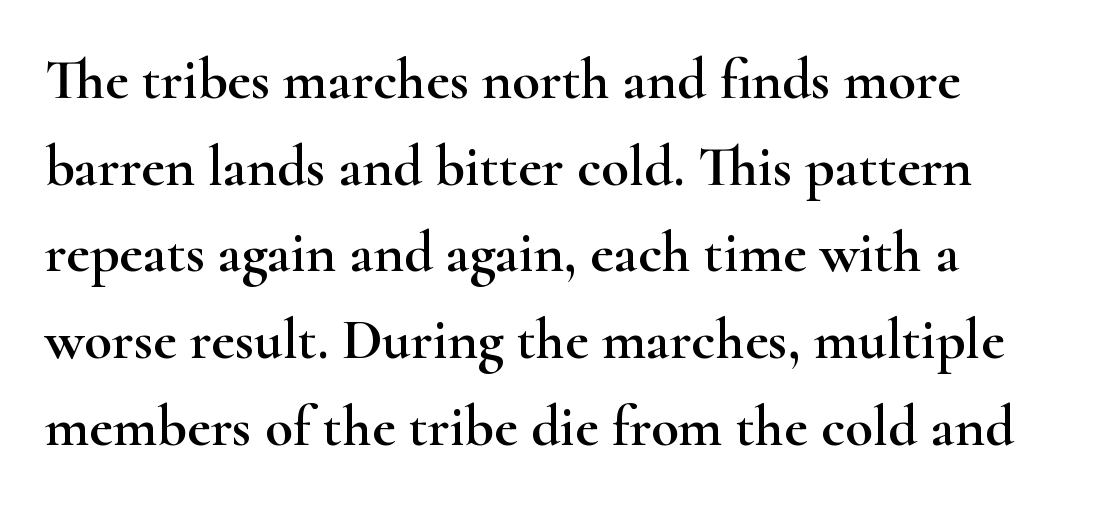
The image shows 57 px wide serif type, upright; set normal line spacing (1.52x), normal letter spacing, not underlined; high stroke contrast and a small x-height.
